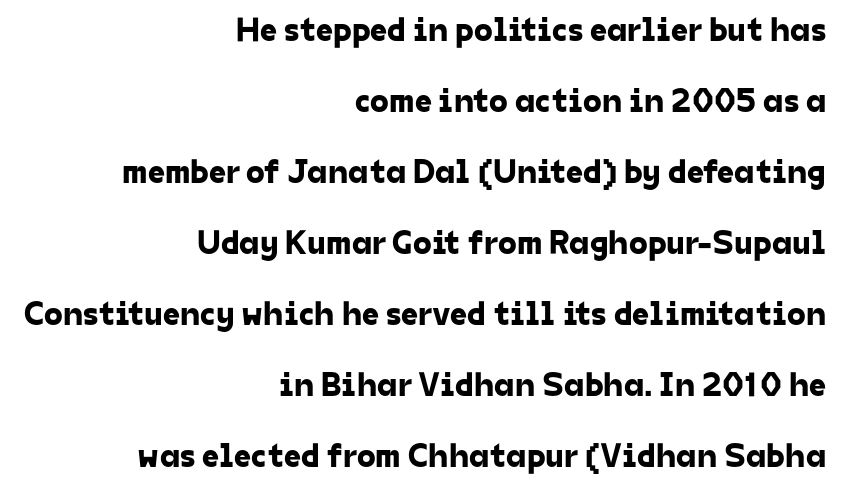
{"serif": "no", "width": "normal", "stroke_contrast": "low", "x_height": "medium", "monospaced": "no", "underline": "no", "align": "right", "line_spacing": "loose", "line_spacing_ratio": 2.09, "letter_spacing": "normal", "letter_spacing_em": 0.0, "glyph_px": 34}
